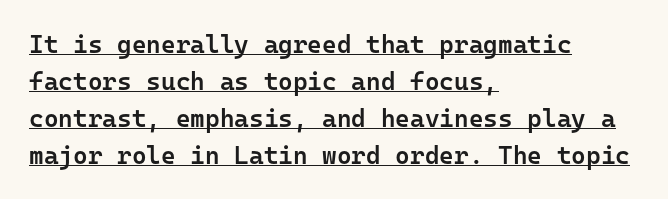
Is the letter spacing exaggerated? No — it looks like the ordinary default. A typographer would call this underscored text. Posture: upright roman. Strokes here are thickened, but only to semibold level. Does the leading feel generous? No, just average. Teacher's note: observe the even left margin — that is flush-left alignment.
